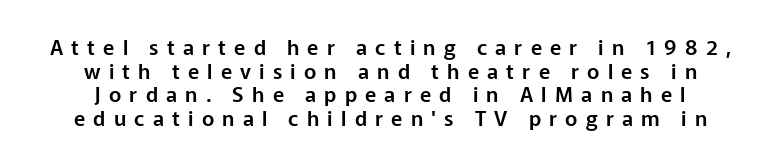
{"italic": "no", "underline": "no", "line_spacing": "tight", "line_spacing_ratio": 1.12, "letter_spacing": "wide", "letter_spacing_em": 0.39, "glyph_px": 21}
